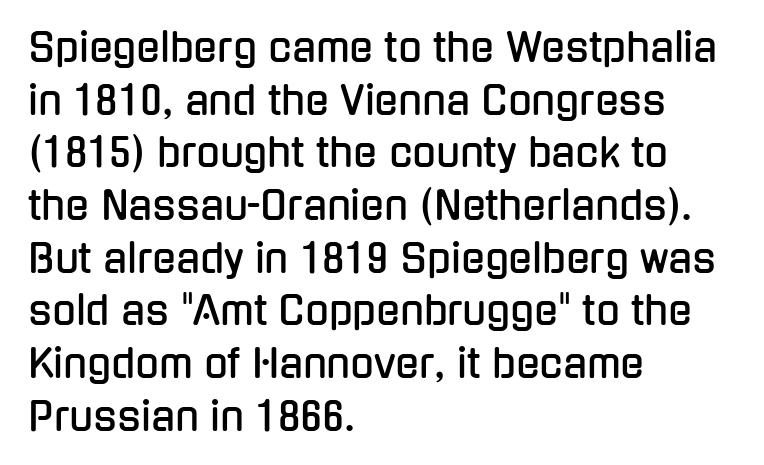
The image shows 39 px condensed sans-serif type, upright; set left-aligned, normal line spacing (1.35x), normal letter spacing, not underlined; low stroke contrast and a medium x-height.
